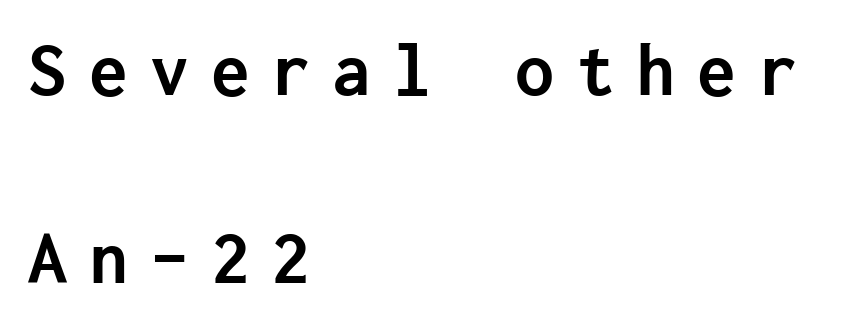
Inter-character spacing is expanded well beyond the font's built-in metrics. Posture: straight, roman, zero tilt. The face used here is a sans, in the tradition of grotesques and geometrics. Whoever set this chose breathing room over compactness in the vertical rhythm. The lines in this sample share a left origin and differ only in where they stop. A dark, heavy texture on the line: the type is bold.
